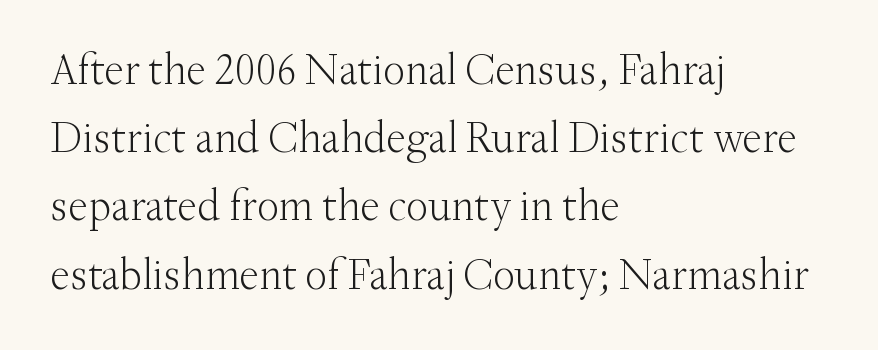
The image shows 44 px light serif type, upright; set left-aligned, normal line spacing (1.55x), normal letter spacing, not underlined; medium stroke contrast and a small x-height.
